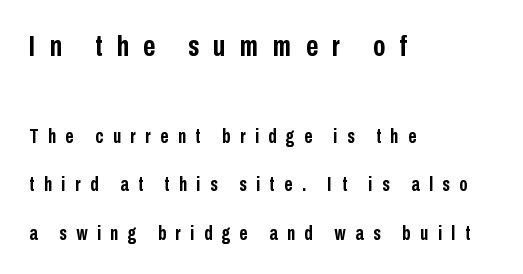
The image shows 30 px semibold, condensed sans-serif type, upright; set left-aligned, loose line spacing (2.41x), unusually wide letter spacing (+0.48 em), not underlined; the first (top) block is 1.5x larger; low stroke contrast and a medium x-height.
